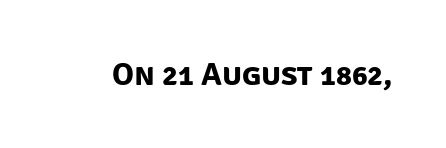
Q: Is the text bold? A: Yes.
Q: Is the typeface a serif or a sans-serif typeface? A: Sans-serif.
Q: Is the text underlined? A: No.
Q: Is the spacing between letters normal or unusually wide? A: Normal.
Q: Width (condensed, normal, or wide)? A: Normal.
Q: Stroke contrast? A: Low.
Q: x-height? A: Large.
Q: Monospaced? A: No.
